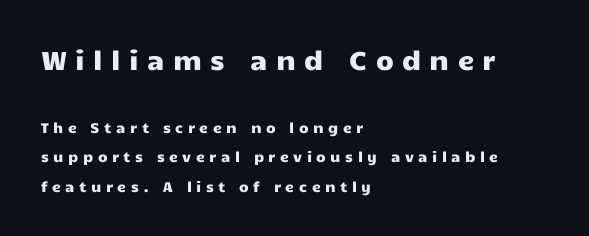
{"italic": "no", "underline": "no", "align": "left", "line_spacing": "loose", "line_spacing_ratio": 2.11, "letter_spacing": "wide", "letter_spacing_em": 0.32, "larger_block": "first", "size_ratio": 1.86, "glyph_px": 26}
